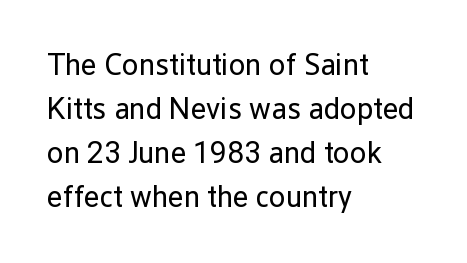
The cut favours lightness, reaching ordinary text weight at its darkest. These lines are rendered in a variable-pitch font. Short note: letters normally spaced. The area under the type is left untouched. The font family rendered here belongs to the sans-serif group.
